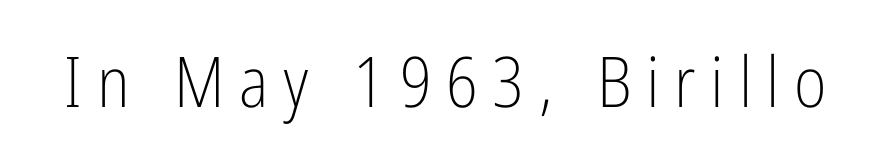
{"serif": "no", "italic": "no", "bold": "no", "weight": "light", "width": "condensed", "stroke_contrast": "low", "x_height": "medium", "monospaced": "no", "underline": "no", "letter_spacing": "wide", "letter_spacing_em": 0.21, "glyph_px": 70}
